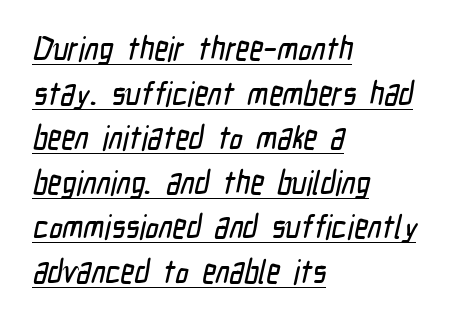
{"serif": "no", "width": "condensed", "stroke_contrast": "low", "x_height": "medium", "monospaced": "no", "underline": "yes", "align": "left", "line_spacing": "normal", "line_spacing_ratio": 1.35, "letter_spacing": "normal", "letter_spacing_em": 0.0, "glyph_px": 33}
